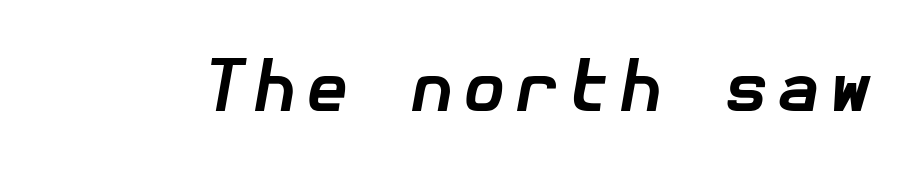
Q: Is the text bold? A: Yes.
Q: Is the text italic (slanted)? A: Yes, it leans right by about 10 degrees.
Q: Is the text underlined? A: No.
Q: Width (condensed, normal, or wide)? A: Normal.
Q: Stroke contrast? A: Low.
Q: x-height? A: Medium.
